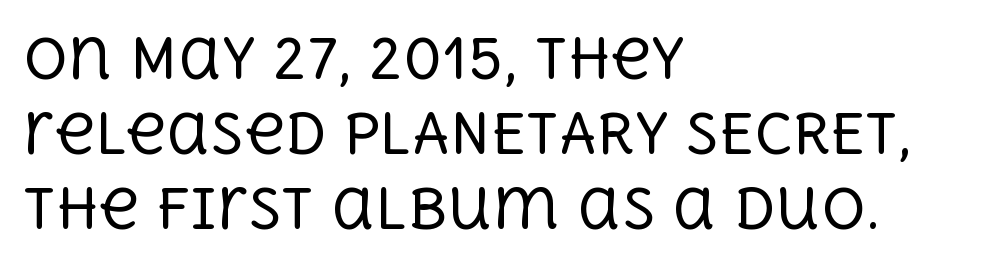
Regarding leading, the lines here are spaced in the standard way. Vertical strokes here are truly vertical. Descender tails drop into unmarked territory. Is this a fixed-width face? No — the glyphs have proportional, varying widths. The paragraph has a hard left edge and a soft right edge.
